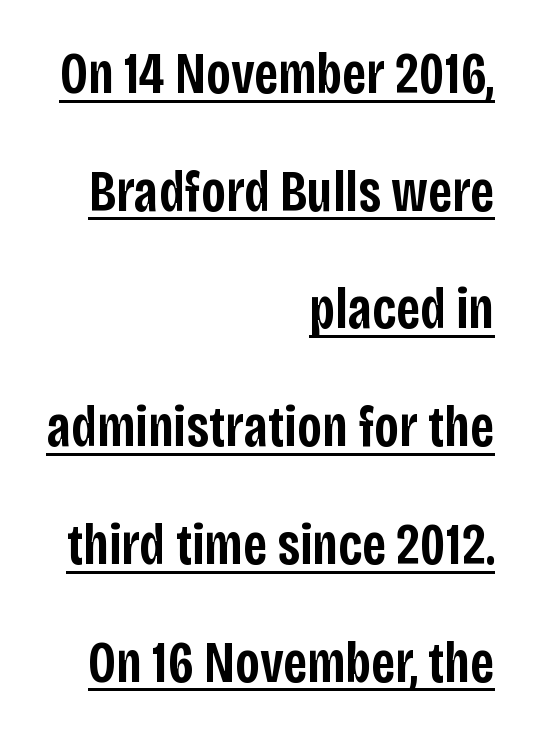
Q: Is the text bold? A: Semi-bold.
Q: Is the text italic (slanted)? A: No, it is upright.
Q: Is the typeface a serif or a sans-serif typeface? A: Sans-serif.
Q: Is the text underlined? A: Yes.
Q: How is the paragraph aligned? A: Right-aligned.
Q: Is the spacing between letters normal or unusually wide? A: Normal.
Q: Is the spacing between lines tight, normal or loose? A: Loose.
Q: Width (condensed, normal, or wide)? A: Condensed.
Q: Stroke contrast? A: Low.
Q: x-height? A: Large.
Q: Monospaced? A: No.
